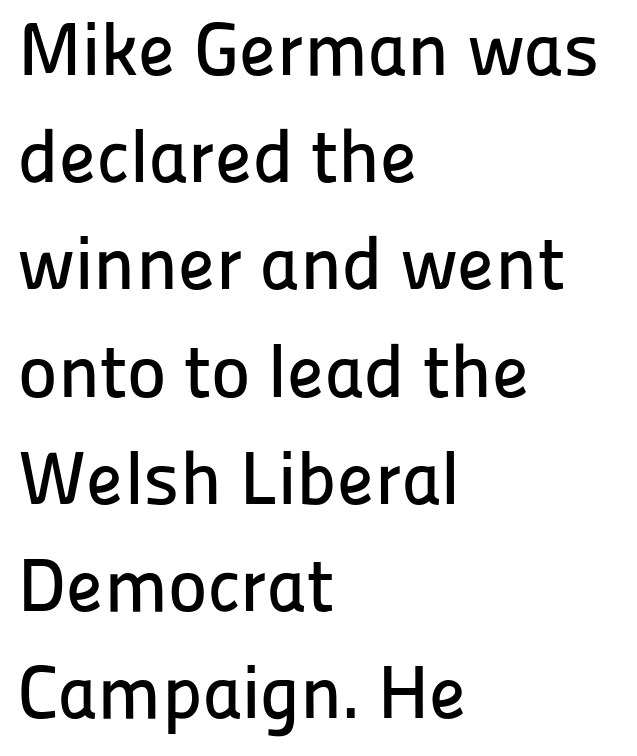
{"serif": "no", "italic": "no", "width": "normal", "stroke_contrast": "low", "x_height": "medium", "monospaced": "no", "underline": "no", "align": "left", "line_spacing": "normal", "line_spacing_ratio": 1.43, "letter_spacing": "normal", "letter_spacing_em": 0.0, "glyph_px": 75}
